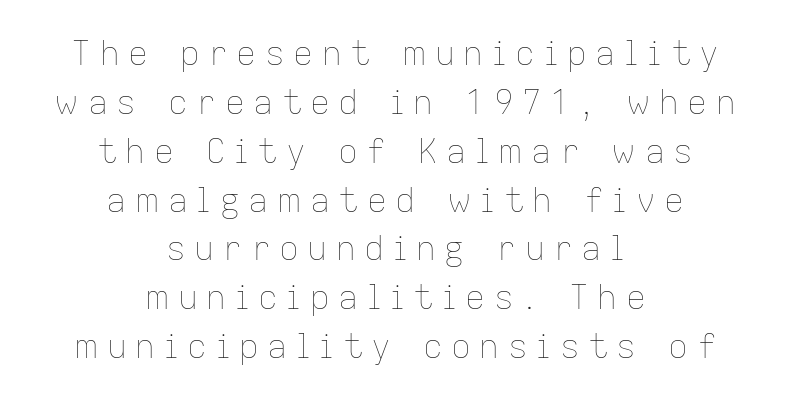
Q: Is the text bold? A: No.
Q: Is the text italic (slanted)? A: No, it is upright.
Q: Is the text underlined? A: No.
Q: How is the paragraph aligned? A: Centered.
Q: Is the spacing between letters normal or unusually wide? A: Unusually wide.
Q: Is the spacing between lines tight, normal or loose? A: Normal.
Q: Width (condensed, normal, or wide)? A: Normal.
Q: Stroke contrast? A: Low.
Q: x-height? A: Medium.
Q: Monospaced? A: No.
